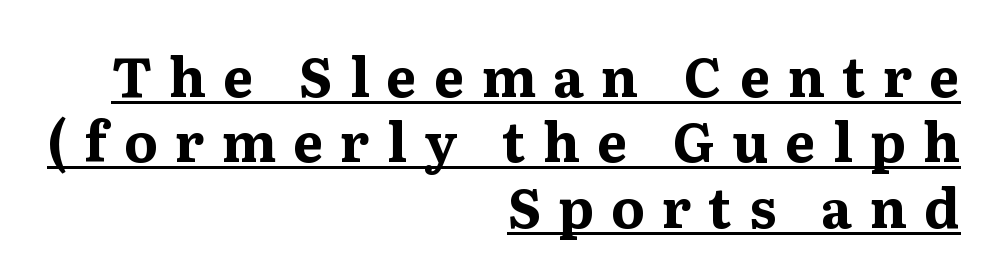
{"serif": "yes", "italic": "no", "bold": "yes", "weight": "bold", "width": "normal", "stroke_contrast": "medium", "x_height": "medium", "monospaced": "no", "underline": "yes", "align": "right", "line_spacing_ratio": 1.21, "letter_spacing": "wide", "letter_spacing_em": 0.32, "glyph_px": 54}
